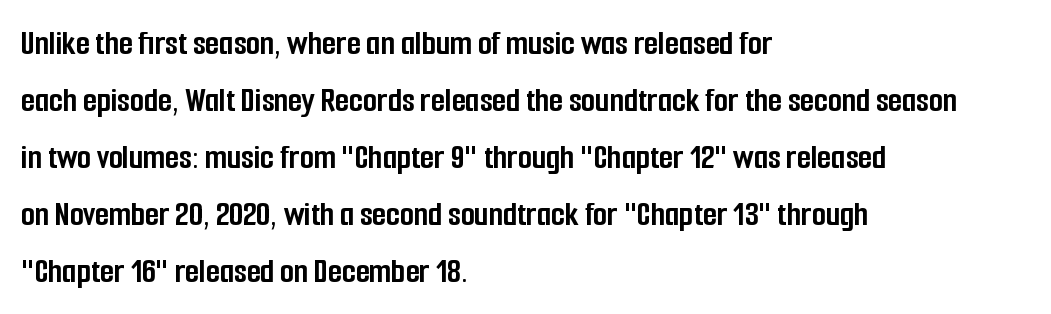
Q: Is the text bold? A: Yes.
Q: Is the text italic (slanted)? A: No, it is upright.
Q: Is the typeface a serif or a sans-serif typeface? A: Sans-serif.
Q: Is the text underlined? A: No.
Q: How is the paragraph aligned? A: Left-aligned.
Q: Is the spacing between letters normal or unusually wide? A: Normal.
Q: Is the spacing between lines tight, normal or loose? A: Normal.
Q: Width (condensed, normal, or wide)? A: Condensed.
Q: Stroke contrast? A: Low.
Q: x-height? A: Medium.
Q: Monospaced? A: No.
